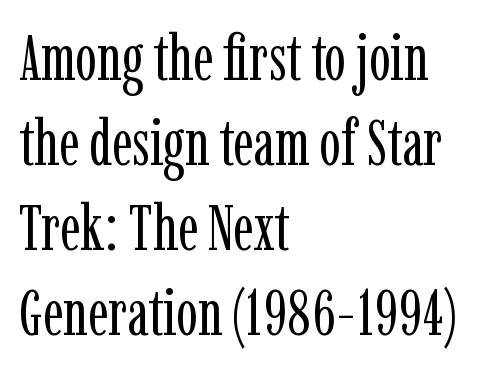
Q: Is the text bold? A: No.
Q: Is the text italic (slanted)? A: No, it is upright.
Q: Is the typeface a serif or a sans-serif typeface? A: Serif.
Q: Is the text underlined? A: No.
Q: How is the paragraph aligned? A: Left-aligned.
Q: Is the spacing between letters normal or unusually wide? A: Normal.
Q: Is the spacing between lines tight, normal or loose? A: Normal.
Q: Width (condensed, normal, or wide)? A: Condensed.
Q: Stroke contrast? A: Low.
Q: x-height? A: Medium.
Q: Monospaced? A: No.
